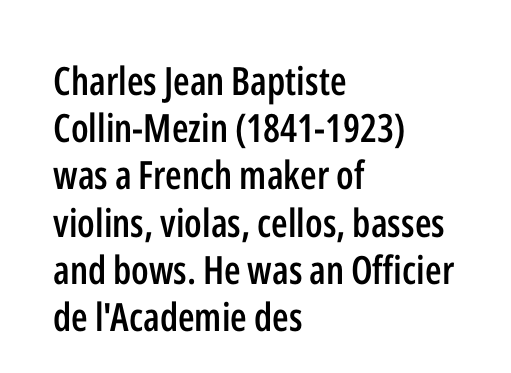
The glyphs have the mass of a demibold cut, below bold. Posture: vertical. Default kerning and tracking; the words read as compact shapes. Proportional: the letters do not fall into vertical columns.
